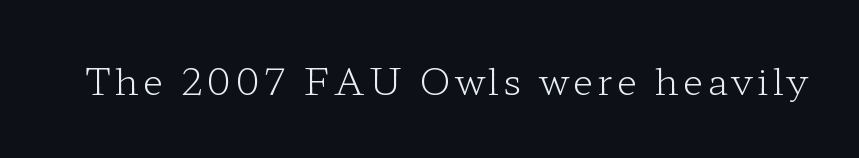
Q: Is the text bold? A: No.
Q: Is the text italic (slanted)? A: No, it is upright.
Q: Is the typeface a serif or a sans-serif typeface? A: Serif.
Q: Is the text underlined? A: No.
Q: Width (condensed, normal, or wide)? A: Wide.
Q: Stroke contrast? A: Low.
Q: x-height? A: Medium.
Q: Monospaced? A: No.
